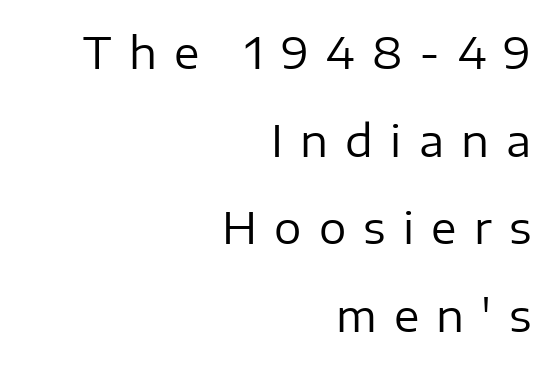
Q: Is the text bold? A: No.
Q: Is the text italic (slanted)? A: No, it is upright.
Q: Is the typeface a serif or a sans-serif typeface? A: Sans-serif.
Q: Is the text underlined? A: No.
Q: How is the paragraph aligned? A: Right-aligned.
Q: Is the spacing between letters normal or unusually wide? A: Unusually wide.
Q: Is the spacing between lines tight, normal or loose? A: Loose.
Q: Width (condensed, normal, or wide)? A: Normal.
Q: Stroke contrast? A: Low.
Q: x-height? A: Medium.
Q: Monospaced? A: No.
